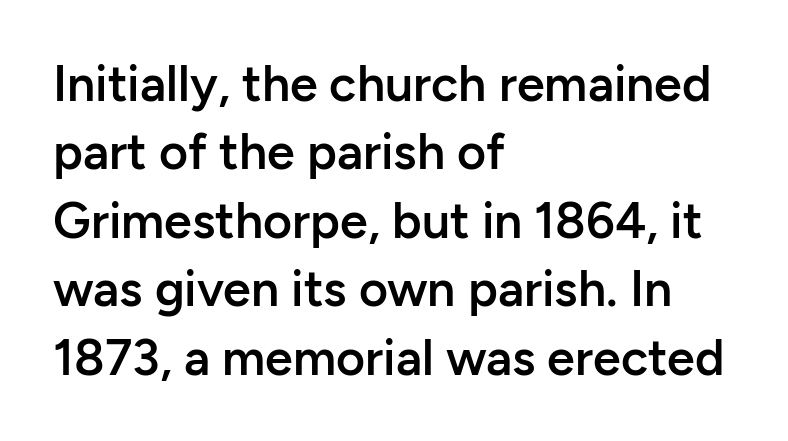
The image shows 50 px semibold sans-serif type, upright; set left-aligned, normal line spacing (1.37x), normal letter spacing, not underlined; low stroke contrast and a medium x-height.
